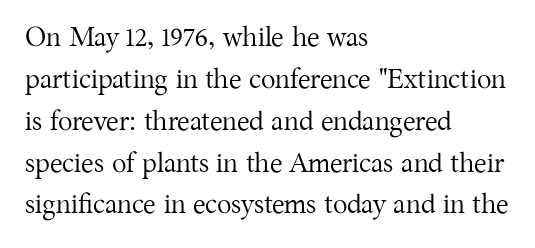
Q: Is the text bold? A: No.
Q: Is the text italic (slanted)? A: No, it is upright.
Q: Is the text underlined? A: No.
Q: How is the paragraph aligned? A: Left-aligned.
Q: Is the spacing between letters normal or unusually wide? A: Normal.
Q: Is the spacing between lines tight, normal or loose? A: Normal.
